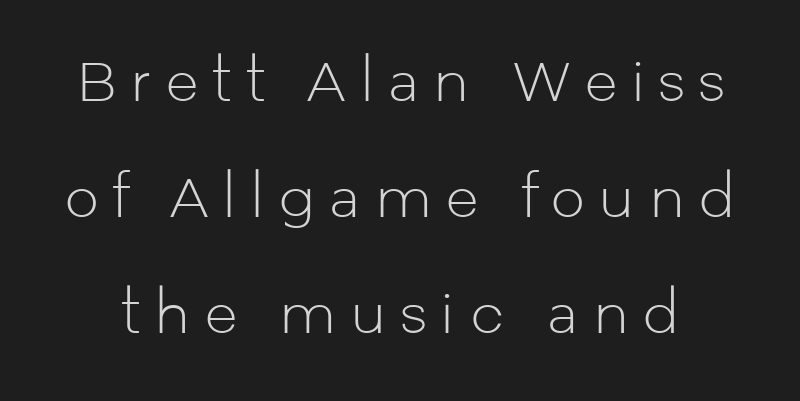
Q: Is the text bold? A: No.
Q: Is the text italic (slanted)? A: No, it is upright.
Q: Is the typeface a serif or a sans-serif typeface? A: Sans-serif.
Q: Is the text underlined? A: No.
Q: Is the spacing between letters normal or unusually wide? A: Unusually wide.
Q: Is the spacing between lines tight, normal or loose? A: Loose.
Q: Width (condensed, normal, or wide)? A: Normal.
Q: Stroke contrast? A: Low.
Q: x-height? A: Medium.
Q: Monospaced? A: No.
